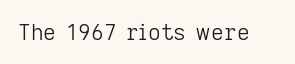
The space directly below the letters is spotless. Quick note: not italic, upright. The line texture is even and compact thanks to regular tracking. These glyphs show unthickened strokes, regular width or finer.
